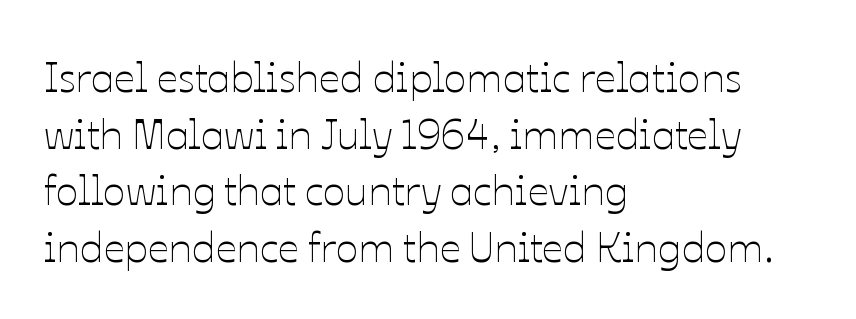
The image shows 42 px thin type, upright; set left-aligned, normal line spacing (1.35x), normal letter spacing, not underlined; low stroke contrast and a medium x-height.
